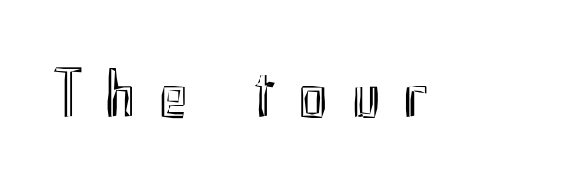
These lines are rendered in a variable-pitch font. Quick note: not italic, upright. Students, note that the glyphs here are deliberately spaced far apart. Has an underline been added? It has not.
